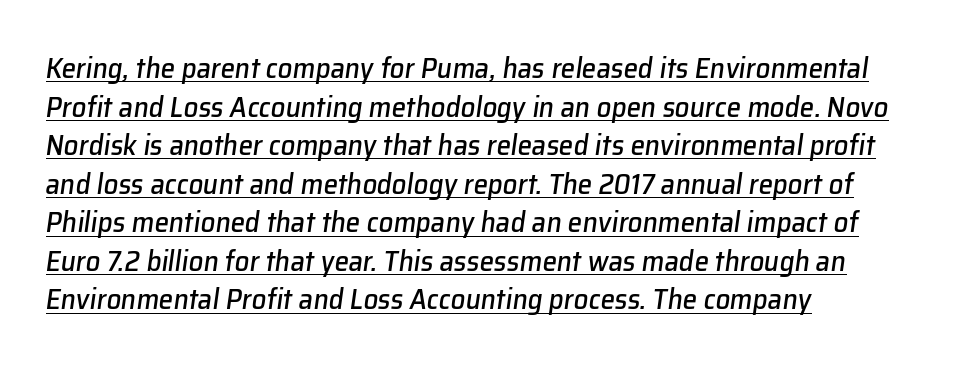
Q: Is the text italic (slanted)? A: Yes, it leans right by about 8 degrees.
Q: Is the text underlined? A: Yes.
Q: How is the paragraph aligned? A: Left-aligned.
Q: Is the spacing between letters normal or unusually wide? A: Normal.
Q: Is the spacing between lines tight, normal or loose? A: Normal.
Q: Width (condensed, normal, or wide)? A: Normal.
Q: Stroke contrast? A: Low.
Q: x-height? A: Medium.
Q: Monospaced? A: No.
